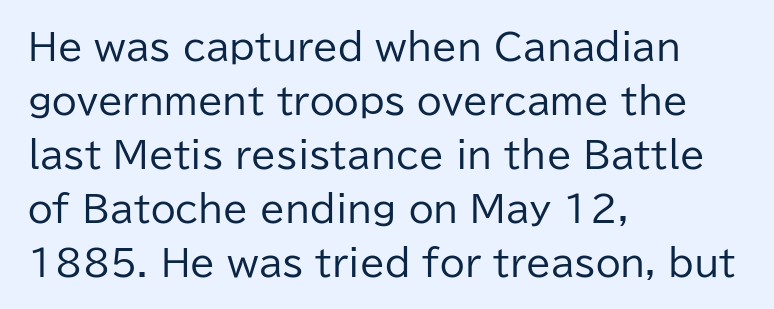
{"serif": "no", "italic": "no", "bold": "no", "weight": "regular", "width": "normal", "stroke_contrast": "low", "x_height": "medium", "monospaced": "no", "underline": "no", "align": "left", "line_spacing": "normal", "line_spacing_ratio": 1.5, "letter_spacing": "normal", "letter_spacing_em": 0.0, "glyph_px": 36}
